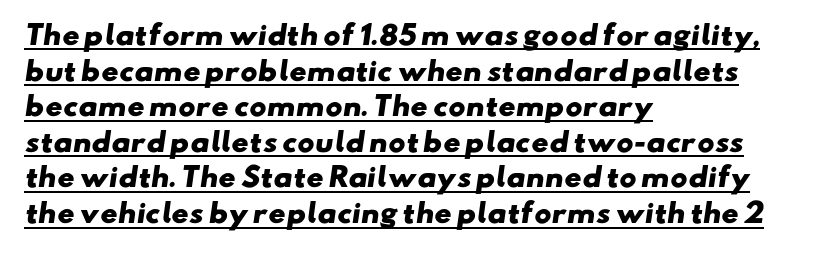
Q: Is the text bold? A: Yes.
Q: Is the text underlined? A: Yes.
Q: How is the paragraph aligned? A: Left-aligned.
Q: Is the spacing between letters normal or unusually wide? A: Normal.
Q: Is the spacing between lines tight, normal or loose? A: Normal.
